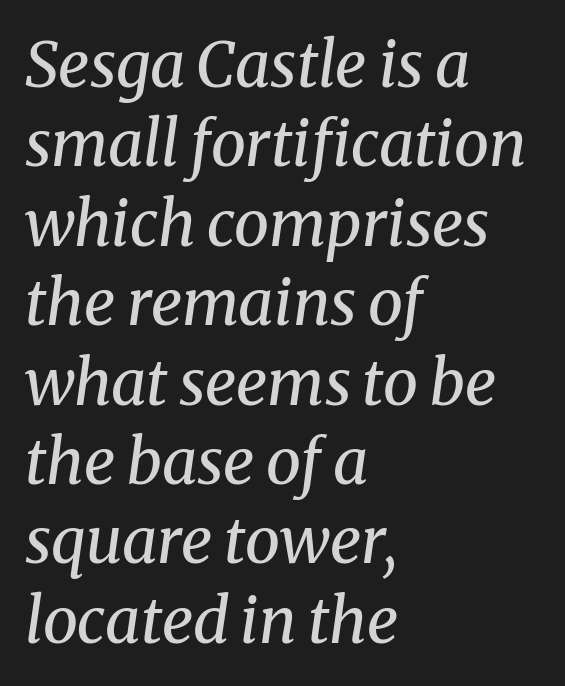
Is the stroke heavy? The answer is a plain regular-or-lighter. Looks like regular typesetting: each glyph gets only the width it needs. When letters slant like this, we call the style italic. Quick note: underline off. Caption: standard tracking, unaltered.
